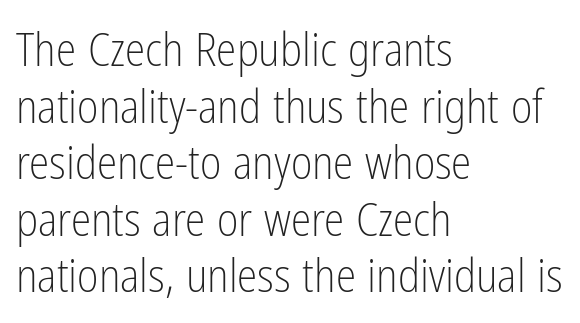
Q: Is the text bold? A: No.
Q: Is the text italic (slanted)? A: No, it is upright.
Q: Is the typeface a serif or a sans-serif typeface? A: Sans-serif.
Q: Is the text underlined? A: No.
Q: How is the paragraph aligned? A: Left-aligned.
Q: Is the spacing between letters normal or unusually wide? A: Normal.
Q: Width (condensed, normal, or wide)? A: Condensed.
Q: Stroke contrast? A: Low.
Q: x-height? A: Medium.
Q: Monospaced? A: No.
